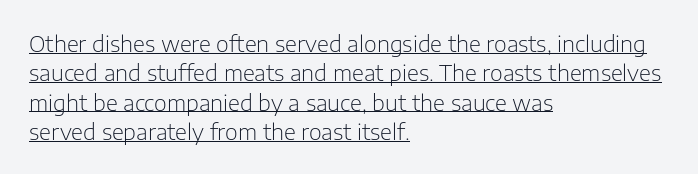
Vertical strokes here are truly vertical. Underline: present. The ragged edge is on the right, which tells us the setting is flush left. The passage shown is not bold in any degree. Spacing between characters is what you'd get straight out of the box. The lines sit at an ordinary, default distance from one another.
